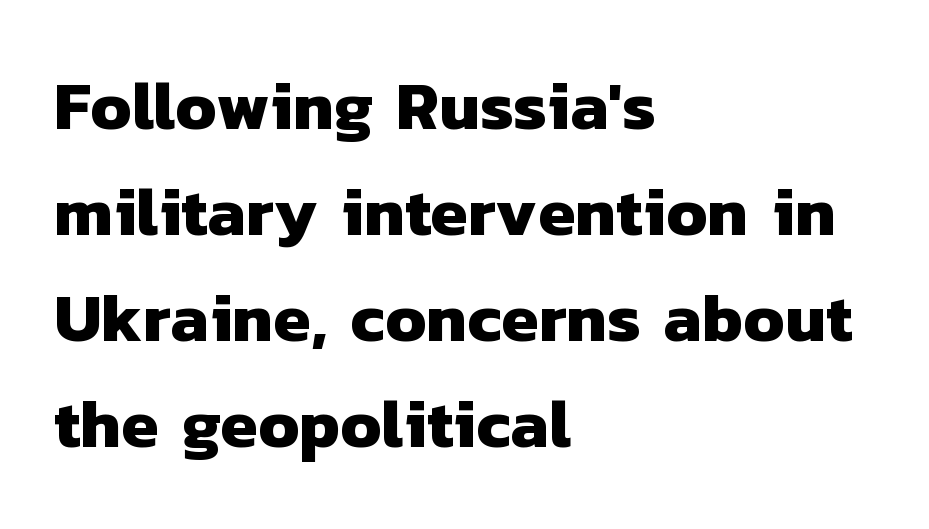
Are there feet on the stems? There aren't — it's a sans. Looks like regular typesetting: each glyph gets only the width it needs. The space between consecutive lines is moderate. Inter-character spacing is left at the font's built-in metrics. Pretty heavy lettering here — definitely bold. Typeset ragged right — the left edge is the straight one.
